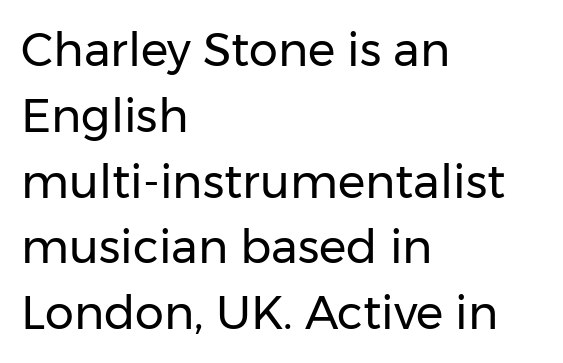
Q: Is the text bold? A: No.
Q: Is the text italic (slanted)? A: No, it is upright.
Q: Is the typeface a serif or a sans-serif typeface? A: Sans-serif.
Q: Is the text underlined? A: No.
Q: How is the paragraph aligned? A: Left-aligned.
Q: Is the spacing between letters normal or unusually wide? A: Normal.
Q: Is the spacing between lines tight, normal or loose? A: Normal.
Q: Width (condensed, normal, or wide)? A: Normal.
Q: Stroke contrast? A: Low.
Q: x-height? A: Medium.
Q: Monospaced? A: No.
